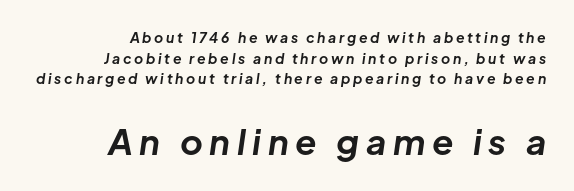
{"italic": "yes", "lean": "right", "slant_degrees": 8, "bold": "yes", "weight": "bold", "width": "normal", "stroke_contrast": "low", "x_height": "medium", "monospaced": "no", "underline": "no", "align": "right", "line_spacing": "normal", "line_spacing_ratio": 1.47, "larger_block": "second", "size_ratio": 2.5, "glyph_px": 35}
